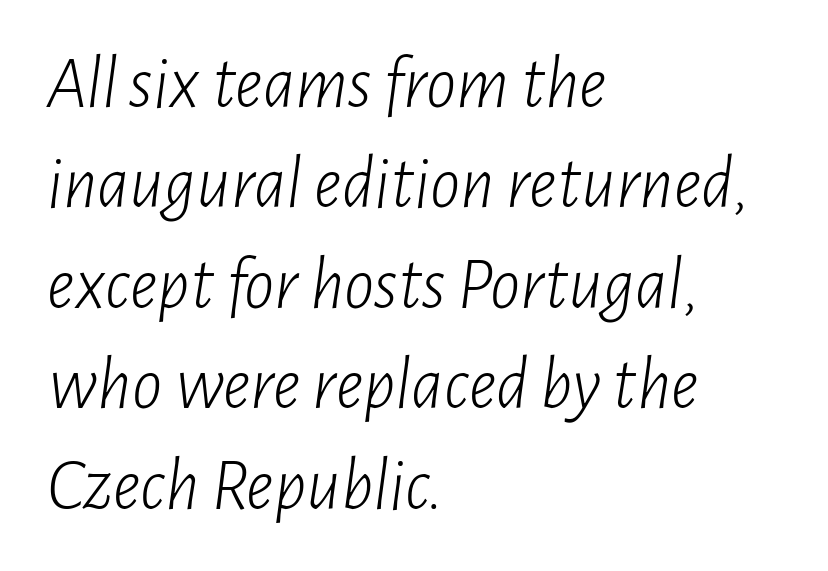
The image shows 75 px light, condensed type, italic (leaning right); set left-aligned, normal line spacing (1.34x), normal letter spacing, not underlined; low stroke contrast and a medium x-height.
